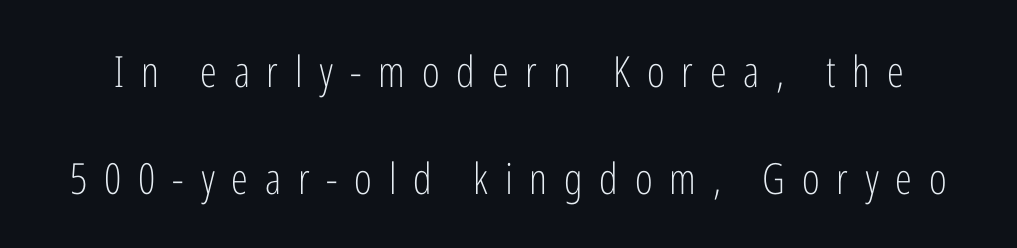
Q: Is the text bold? A: No.
Q: Is the text italic (slanted)? A: No, it is upright.
Q: Is the typeface a serif or a sans-serif typeface? A: Sans-serif.
Q: Is the text underlined? A: No.
Q: Is the spacing between letters normal or unusually wide? A: Unusually wide.
Q: Is the spacing between lines tight, normal or loose? A: Loose.
Q: Width (condensed, normal, or wide)? A: Condensed.
Q: Stroke contrast? A: Low.
Q: x-height? A: Medium.
Q: Monospaced? A: No.
